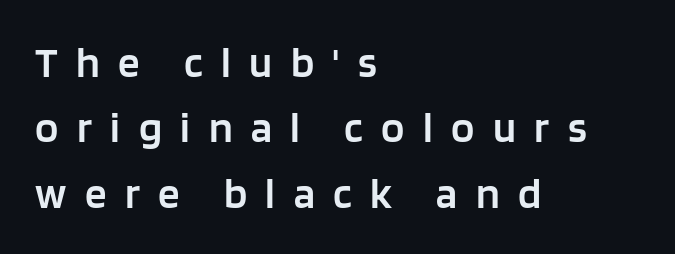
The strip under each line holds only bare page. The horizontal fit of the characters is loose and conspicuously gappy. Are there feet on the stems? There aren't — it's a sans. Is the type bold? Partly — it's a semibold, heavier than regular but not fully bold.
